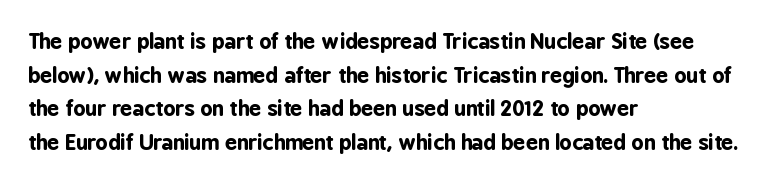
This sample uses plain, unmodified letter spacing. The lines are quadded left. If you measured baseline to baseline, you'd find a middling distance. A dark, heavy texture on the line: the type is bold. Unmarked baselines from the first word to the last.
